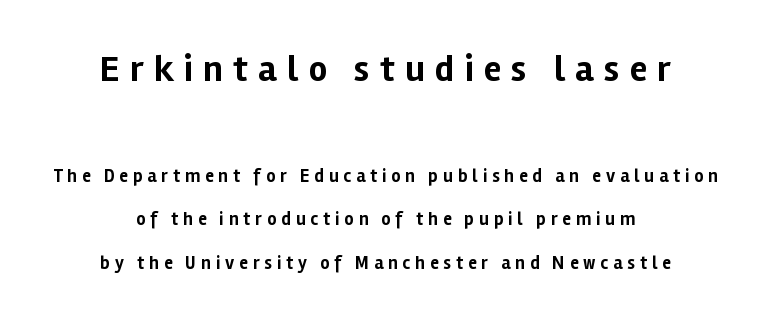
Q: Is the text bold? A: Yes.
Q: Is the text italic (slanted)? A: No, it is upright.
Q: Is the typeface a serif or a sans-serif typeface? A: Sans-serif.
Q: Is the text underlined? A: No.
Q: How is the paragraph aligned? A: Centered.
Q: Is the spacing between letters normal or unusually wide? A: Unusually wide.
Q: Is the spacing between lines tight, normal or loose? A: Loose.
Q: Which block of text is set in a larger size, the first (top) or the second (bottom)? A: The first (top) one.
Q: Width (condensed, normal, or wide)? A: Normal.
Q: Stroke contrast? A: Low.
Q: x-height? A: Medium.
Q: Monospaced? A: No.
